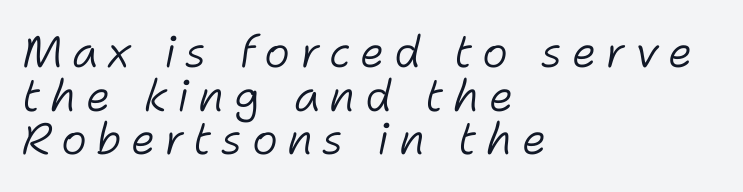
On a weight scale, this lands at 450 or below. How are the letters spaced? Widely, with obvious added tracking. A bare baseline throughout the passage. An italicized treatment has been applied to the whole sample. Proportional: the letters do not fall into vertical columns.
